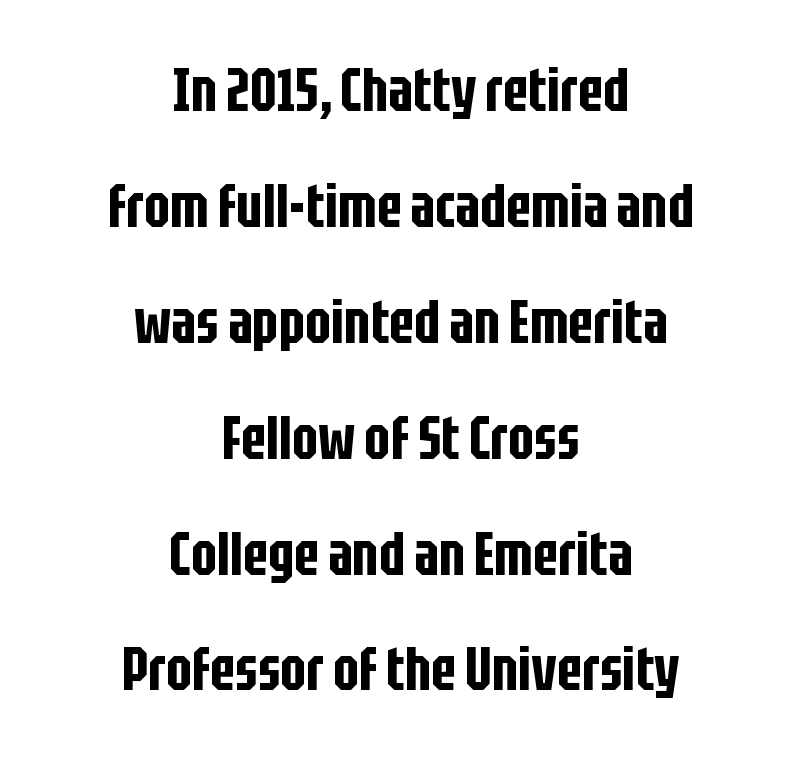
The image shows 61 px condensed sans-serif type, upright; set centered, loose line spacing (1.9x), normal letter spacing, not underlined; low stroke contrast and a large x-height.
